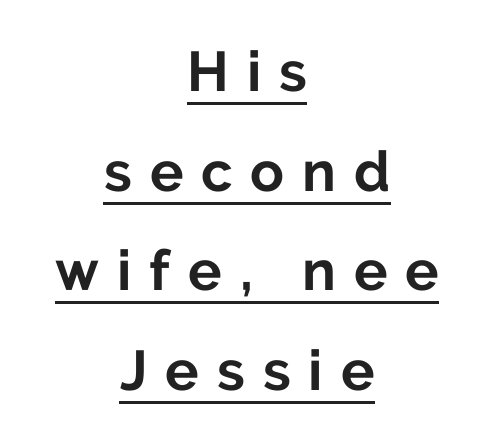
Q: Is the text bold? A: Yes.
Q: Is the text italic (slanted)? A: No, it is upright.
Q: Is the typeface a serif or a sans-serif typeface? A: Sans-serif.
Q: Is the text underlined? A: Yes.
Q: How is the paragraph aligned? A: Centered.
Q: Is the spacing between letters normal or unusually wide? A: Unusually wide.
Q: Width (condensed, normal, or wide)? A: Normal.
Q: Stroke contrast? A: Low.
Q: x-height? A: Medium.
Q: Monospaced? A: No.
